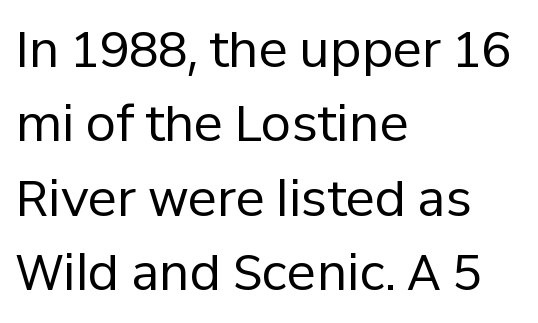
{"serif": "no", "italic": "no", "bold": "no", "weight": "regular", "width": "normal", "stroke_contrast": "low", "x_height": "medium", "monospaced": "no", "underline": "no", "align": "left", "line_spacing": "normal", "line_spacing_ratio": 1.52, "letter_spacing": "normal", "letter_spacing_em": 0.0, "glyph_px": 49}
